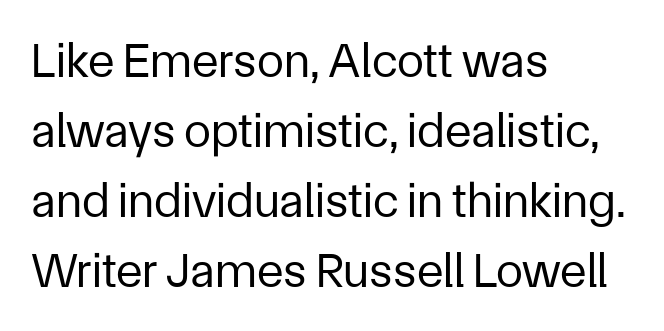
Q: Is the text bold? A: No.
Q: Is the text italic (slanted)? A: No, it is upright.
Q: Is the typeface a serif or a sans-serif typeface? A: Sans-serif.
Q: Is the text underlined? A: No.
Q: How is the paragraph aligned? A: Left-aligned.
Q: Is the spacing between letters normal or unusually wide? A: Normal.
Q: Is the spacing between lines tight, normal or loose? A: Normal.
Q: Width (condensed, normal, or wide)? A: Normal.
Q: Stroke contrast? A: Low.
Q: x-height? A: Medium.
Q: Monospaced? A: No.
